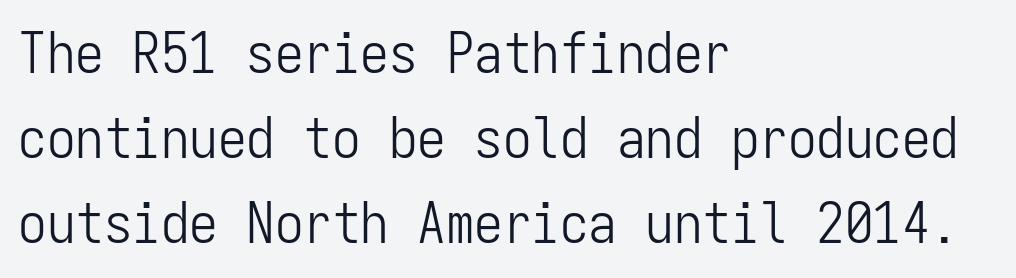
Q: Is the text bold? A: No.
Q: Is the text italic (slanted)? A: No, it is upright.
Q: Is the typeface a serif or a sans-serif typeface? A: Sans-serif.
Q: Is the text underlined? A: No.
Q: How is the paragraph aligned? A: Left-aligned.
Q: Is the spacing between letters normal or unusually wide? A: Normal.
Q: Is the spacing between lines tight, normal or loose? A: Normal.
Q: Width (condensed, normal, or wide)? A: Condensed.
Q: Stroke contrast? A: Low.
Q: x-height? A: Medium.
Q: Monospaced? A: Yes.
